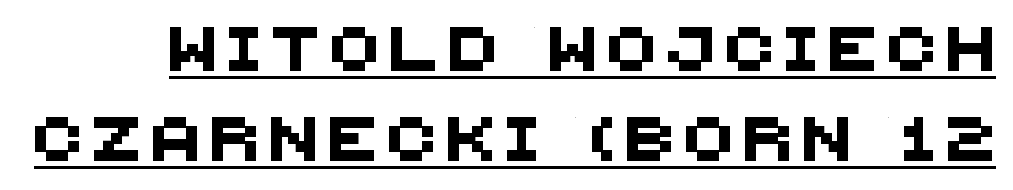
The passage shown stacks its lines with a broad gap. The face used here is proportionally spaced, like ordinary book or web type. Serif or sans? Sans — the stroke terminals are bare. Honestly, the letter spacing is so wide it's the main thing you notice.
